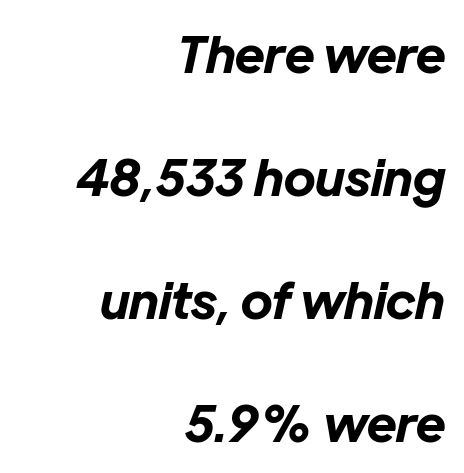
Q: Is the text bold? A: Yes.
Q: Is the text italic (slanted)? A: Yes, it leans right by about 12 degrees.
Q: Is the text underlined? A: No.
Q: How is the paragraph aligned? A: Right-aligned.
Q: Is the spacing between letters normal or unusually wide? A: Normal.
Q: Is the spacing between lines tight, normal or loose? A: Loose.
Q: Width (condensed, normal, or wide)? A: Normal.
Q: Stroke contrast? A: Low.
Q: x-height? A: Medium.
Q: Monospaced? A: No.
